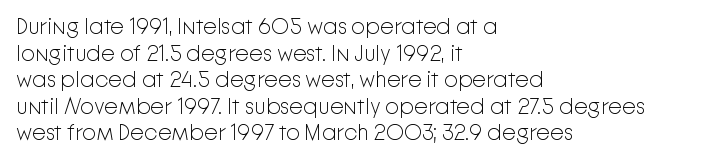
The image shows 22 px text type, upright; set left-aligned, line spacing 1.21x, normal letter spacing, not underlined.
